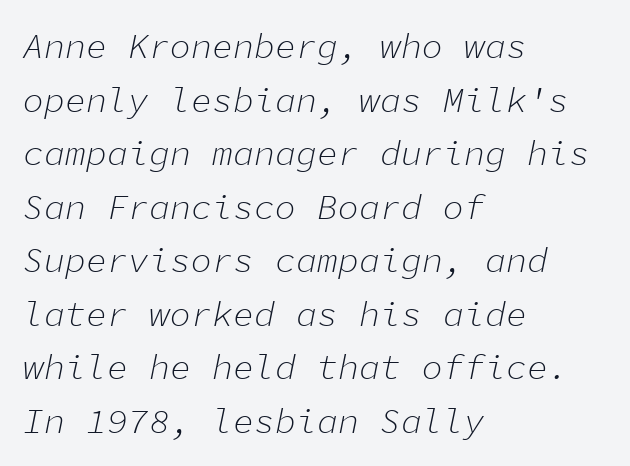
Q: Is the text bold? A: No.
Q: Is the text italic (slanted)? A: Yes, it leans right by about 11 degrees.
Q: Is the text underlined? A: No.
Q: How is the paragraph aligned? A: Left-aligned.
Q: Is the spacing between letters normal or unusually wide? A: Normal.
Q: Is the spacing between lines tight, normal or loose? A: Normal.
Q: Width (condensed, normal, or wide)? A: Normal.
Q: Stroke contrast? A: Low.
Q: x-height? A: Medium.
Q: Monospaced? A: Yes.
